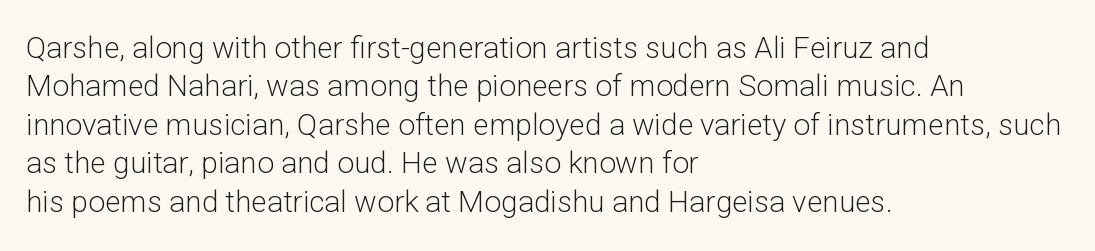
The image shows 30 px light sans-serif type, upright; set left-aligned, normal line spacing (1.28x), normal letter spacing, not underlined; low stroke contrast and a medium x-height.
